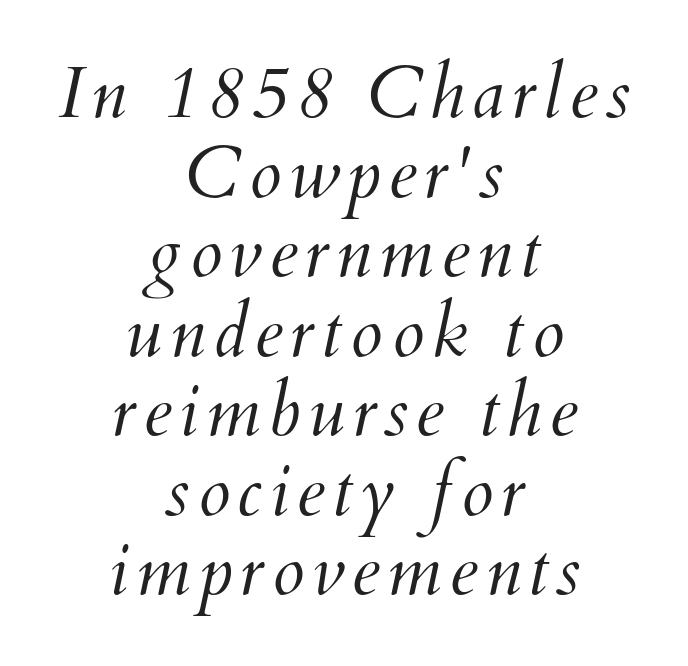
The image shows 73 px light type, italic (leaning right); set centered, tight line spacing (1.09x), not underlined; medium stroke contrast and a small x-height.
